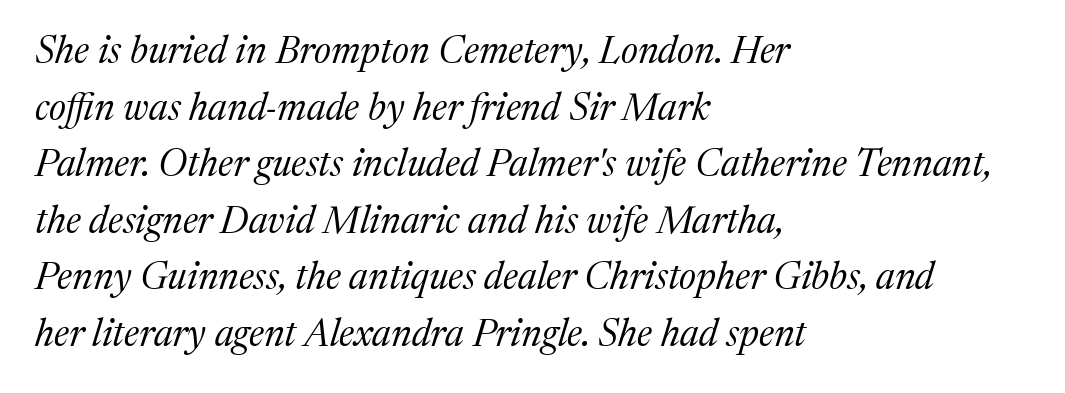
{"serif": "yes", "italic": "yes", "lean": "right", "slant_degrees": 17, "bold": "no", "weight": "regular", "width": "normal", "stroke_contrast": "medium", "x_height": "medium", "monospaced": "no", "underline": "no", "align": "left", "line_spacing": "normal", "line_spacing_ratio": 1.49, "letter_spacing": "normal", "letter_spacing_em": 0.0, "glyph_px": 38}
